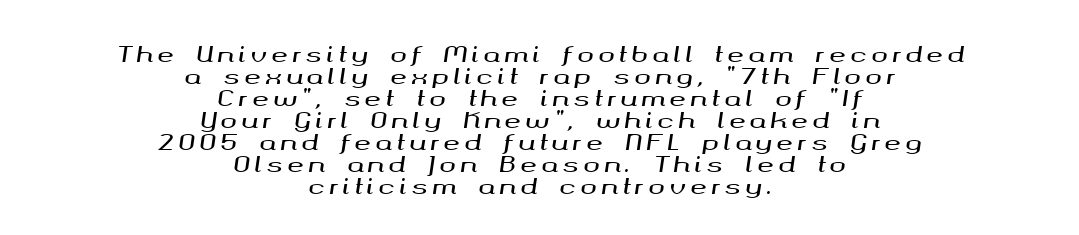
The image shows 22 px text type, italic (leaning right); set centered, tight line spacing (1.0x), unusually wide letter spacing (+0.2 em), not underlined.
